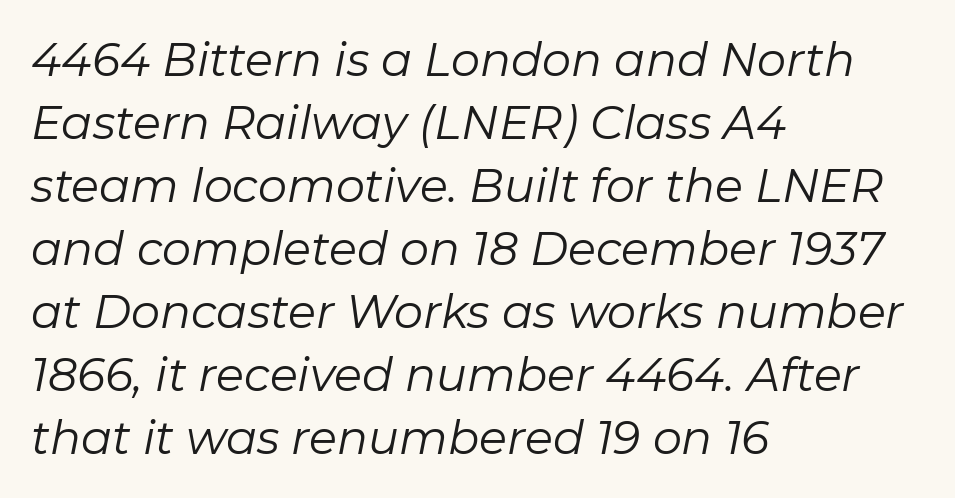
Any mark beneath the type? The region is blank. Character widths vary here, with narrow letters taking less room than wide ones. Tracking value appears to be zero — textbook default spacing. Observe the lean: these are italic letterforms.
